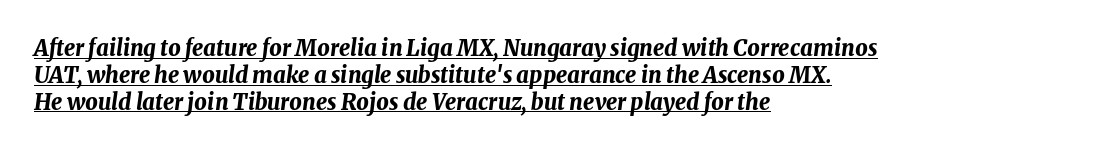
{"italic": "yes", "lean": "right", "slant_degrees": 8, "bold": "yes", "underline": "yes", "align": "left", "line_spacing_ratio": 1.22, "letter_spacing": "normal", "letter_spacing_em": 0.0, "glyph_px": 22}
